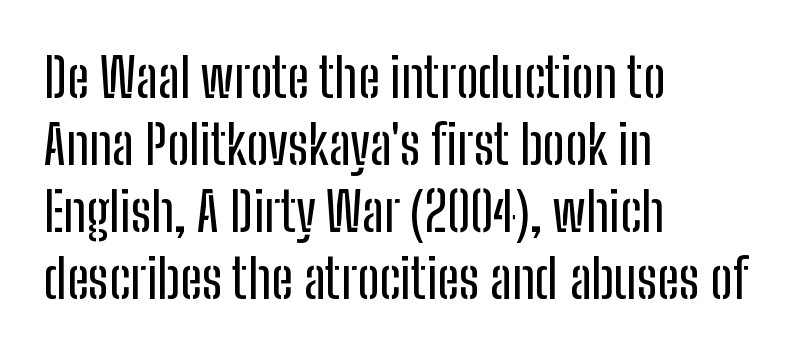
The image shows 54 px condensed sans-serif type, upright; set left-aligned, line spacing 1.24x, normal letter spacing, not underlined; low stroke contrast and a medium x-height.
